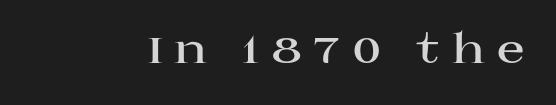
{"serif": "yes", "italic": "no", "bold": "yes", "weight": "bold", "width": "wide", "stroke_contrast": "high", "x_height": "large", "monospaced": "no", "underline": "no", "letter_spacing": "wide", "letter_spacing_em": 0.27, "glyph_px": 42}
